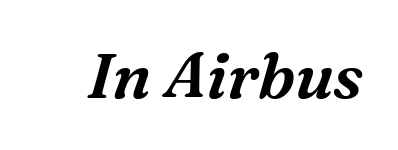
The image shows 64 px serif type, italic (leaning right); set normal letter spacing, not underlined; medium stroke contrast and a medium x-height.
